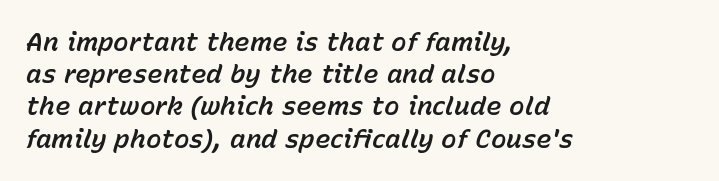
The image shows 26 px text type, italic (leaning right); set left-aligned, line spacing 1.24x, normal letter spacing, not underlined.
